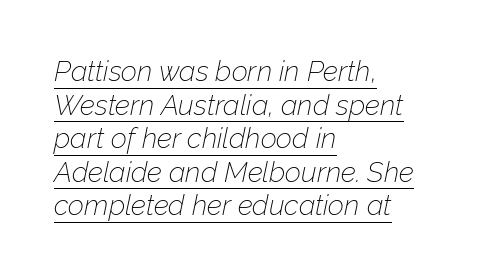
{"italic": "yes", "lean": "right", "slant_degrees": 12, "bold": "no", "weight": "thin", "width": "normal", "stroke_contrast": "low", "x_height": "medium", "monospaced": "no", "underline": "yes", "align": "left", "line_spacing_ratio": 1.2, "letter_spacing": "normal", "letter_spacing_em": 0.0, "glyph_px": 28}
